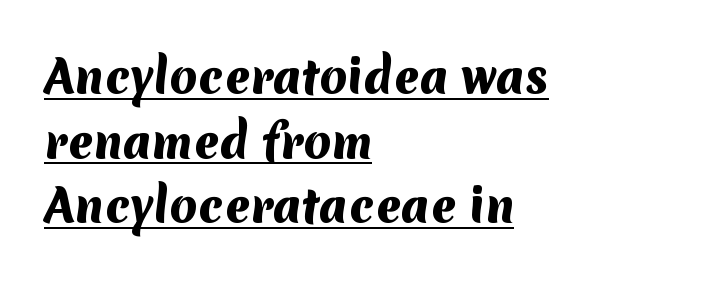
Nope, no serifs anywhere on these letters. Has an underline been added? It has. The face used here is proportionally spaced, like ordinary book or web type. Words appear dense and cohesive because spacing is normal. Stroke thickness is high; the sample reads as a true bold. Is the block centered? No — it sits flush against the left margin.
